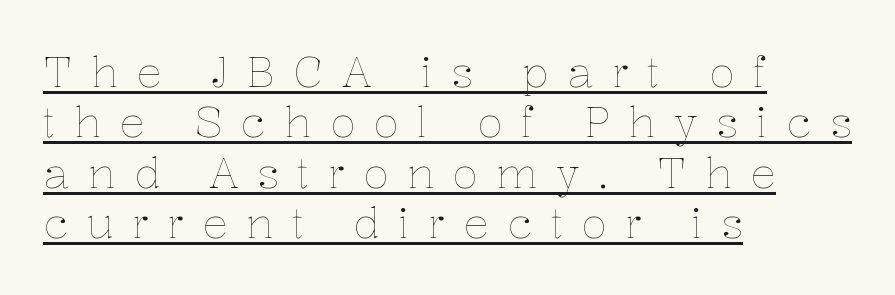
The image shows 42 px thin type, upright; set left-aligned, line spacing 1.2x, unusually wide letter spacing (+0.44 em), underlined; low stroke contrast and a medium x-height.
